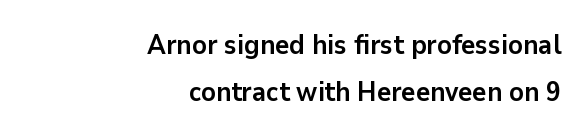
Ordinary non-slanted type is in use. Reading down the block, your eye finds every line finishing at a fixed right position. These words are printed bold, with thick strokes throughout. The string is rendered with underlining switched off.
